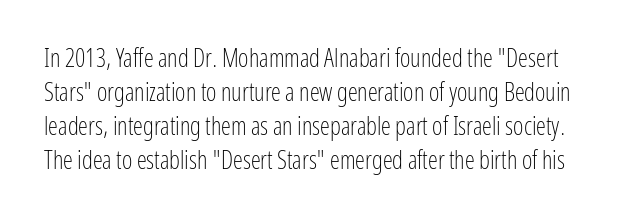
Q: Is the text bold? A: No.
Q: Is the text italic (slanted)? A: No, it is upright.
Q: Is the text underlined? A: No.
Q: Is the spacing between letters normal or unusually wide? A: Normal.
Q: Is the spacing between lines tight, normal or loose? A: Normal.
